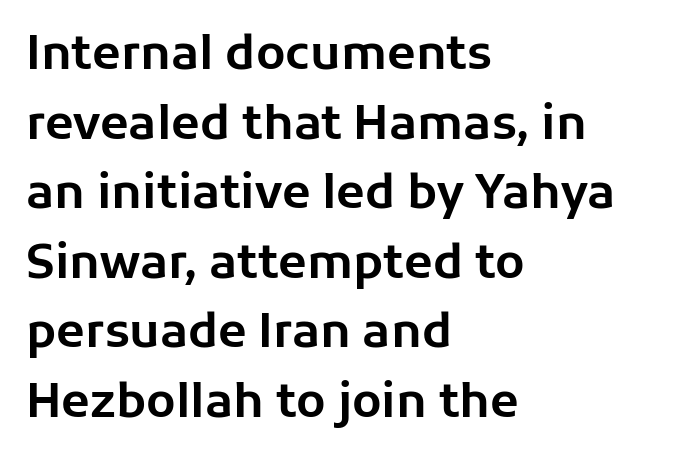
The image shows 47 px sans-serif type, upright; set left-aligned, normal line spacing (1.48x), normal letter spacing, not underlined; low stroke contrast and a medium x-height.
